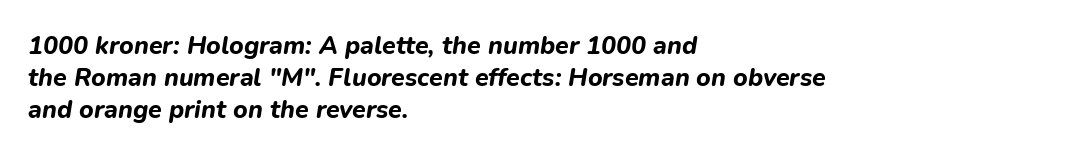
The image shows 25 px bold type, italic (leaning right); set left-aligned, normal line spacing (1.28x), normal letter spacing, not underlined.
